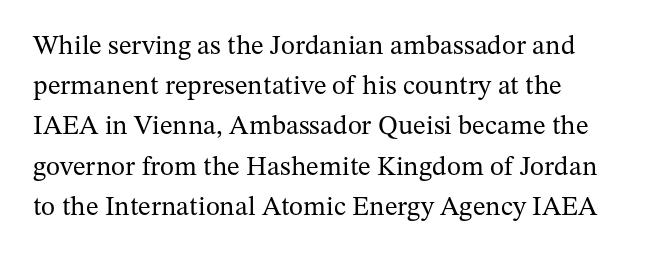
{"italic": "no", "bold": "no", "underline": "no", "align": "left", "line_spacing": "normal", "line_spacing_ratio": 1.49, "letter_spacing": "normal", "letter_spacing_em": 0.0, "glyph_px": 27}
